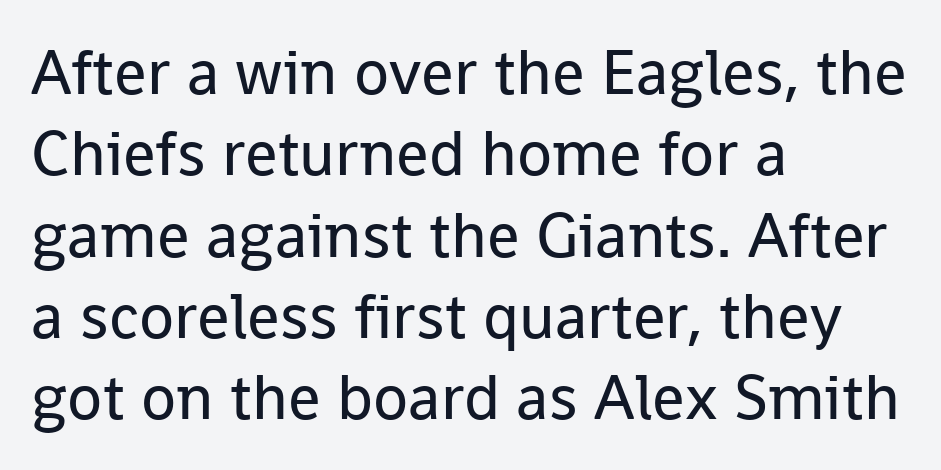
{"serif": "no", "italic": "no", "bold": "no", "weight": "regular", "width": "normal", "stroke_contrast": "low", "x_height": "medium", "monospaced": "no", "underline": "no", "align": "left", "line_spacing": "normal", "line_spacing_ratio": 1.27, "letter_spacing": "normal", "letter_spacing_em": 0.0, "glyph_px": 64}
